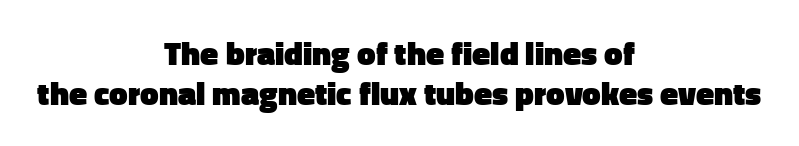
{"serif": "no", "italic": "no", "bold": "yes", "weight": "heavy", "width": "normal", "stroke_contrast": "low", "x_height": "medium", "monospaced": "no", "underline": "no", "align": "center", "line_spacing_ratio": 1.2, "letter_spacing": "normal", "letter_spacing_em": 0.0, "glyph_px": 33}
